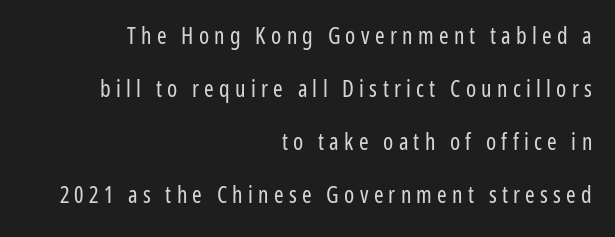
The image shows 23 px text type, upright; set right-aligned, loose line spacing (2.31x), unusually wide letter spacing (+0.23 em), not underlined.
